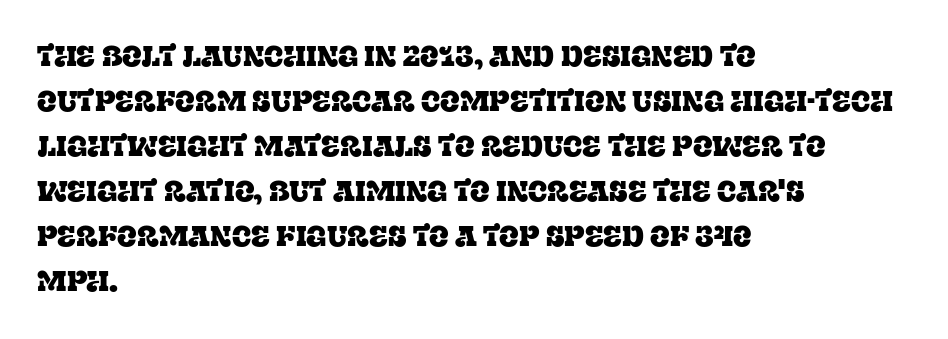
The space beneath each line is pristine and unruled. Compared with typical paragraphs, the rows here are spaced about the same. This rendering employs a face with finishing strokes, i.e., a serif. The compositor pushed each line to the left boundary. Look at the tracking — it's just the regular setting, nothing added.
